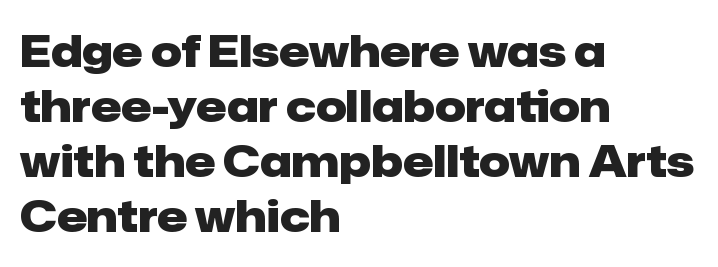
{"serif": "no", "italic": "no", "bold": "yes", "weight": "heavy", "width": "normal", "stroke_contrast": "low", "x_height": "medium", "monospaced": "no", "underline": "no", "align": "left", "line_spacing": "normal", "line_spacing_ratio": 1.28, "letter_spacing": "normal", "letter_spacing_em": 0.0, "glyph_px": 43}
